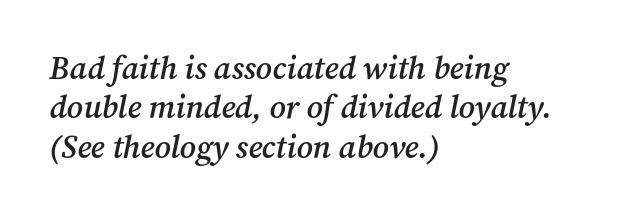
Q: Is the text bold? A: Semi-bold.
Q: Is the text italic (slanted)? A: Yes, it leans right by about 12 degrees.
Q: Is the typeface a serif or a sans-serif typeface? A: Serif.
Q: Is the text underlined? A: No.
Q: How is the paragraph aligned? A: Left-aligned.
Q: Is the spacing between letters normal or unusually wide? A: Normal.
Q: Width (condensed, normal, or wide)? A: Normal.
Q: Stroke contrast? A: Medium.
Q: x-height? A: Medium.
Q: Monospaced? A: No.
